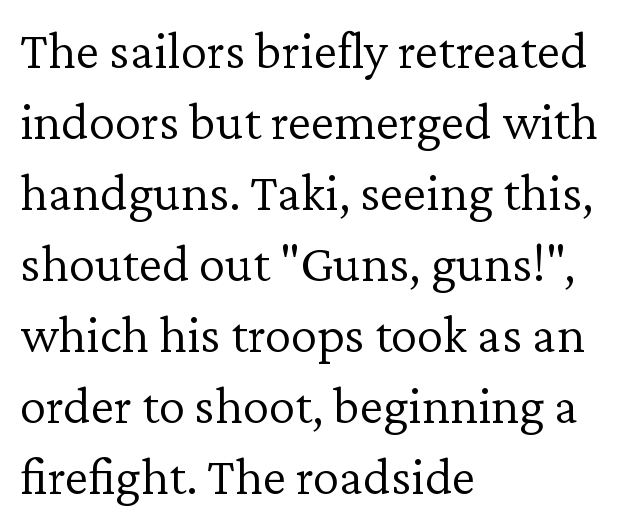
The image shows 53 px light serif type, upright; set left-aligned, normal line spacing (1.34x), normal letter spacing, not underlined; low stroke contrast and a medium x-height.
